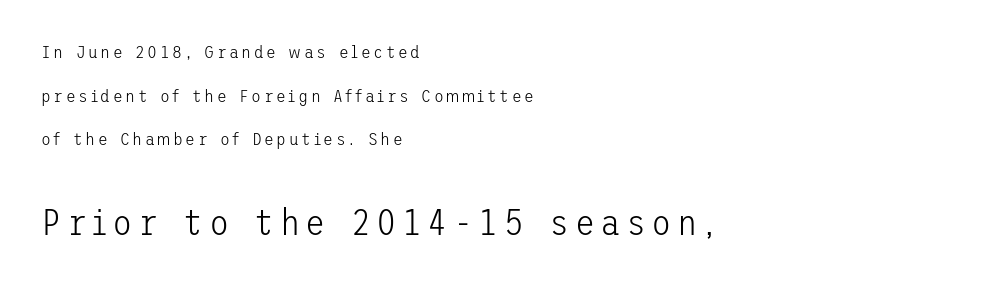
{"serif": "no", "italic": "no", "bold": "no", "weight": "light", "width": "normal", "stroke_contrast": "low", "x_height": "medium", "underline": "no", "align": "left", "line_spacing": "loose", "line_spacing_ratio": 2.42, "larger_block": "second", "size_ratio": 2.06, "glyph_px": 37}
